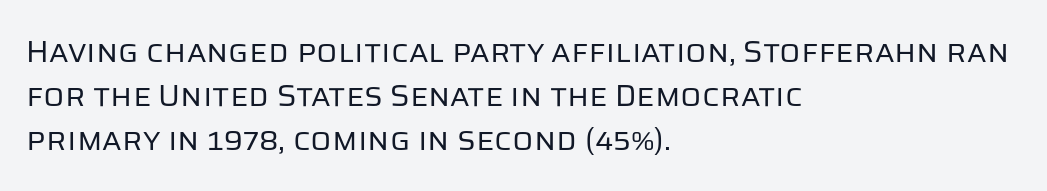
The image shows 31 px regular-weight sans-serif type, upright; set left-aligned, normal line spacing (1.42x), normal letter spacing, not underlined; low stroke contrast and a large x-height.
